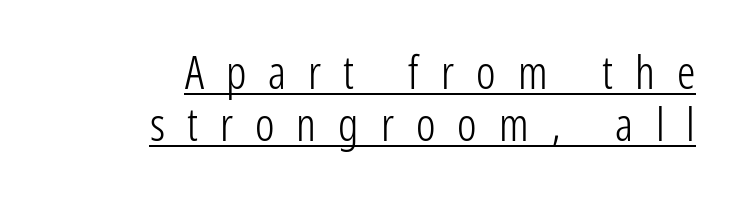
The image shows 46 px light, condensed sans-serif type, upright; set right-aligned, tight line spacing (1.14x), unusually wide letter spacing (+0.48 em), underlined; low stroke contrast and a medium x-height.
